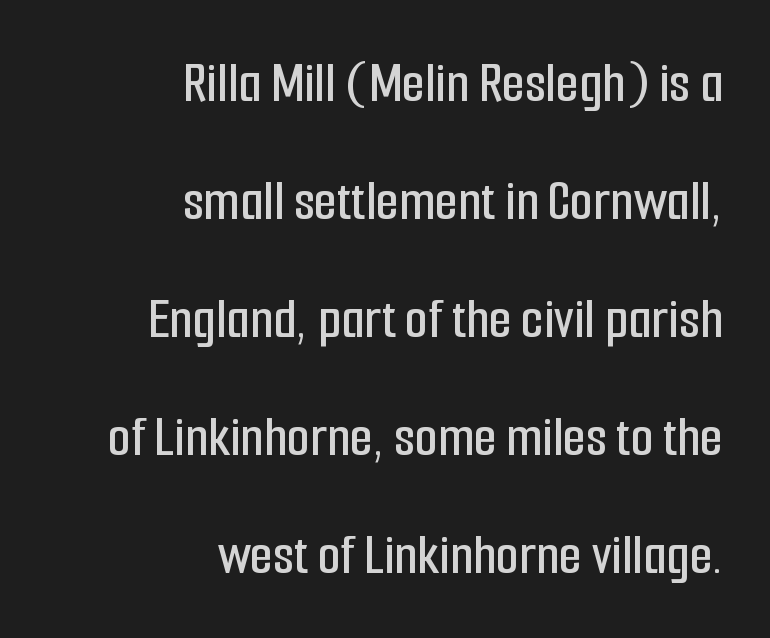
Q: Is the text italic (slanted)? A: No, it is upright.
Q: Is the typeface a serif or a sans-serif typeface? A: Sans-serif.
Q: Is the text underlined? A: No.
Q: How is the paragraph aligned? A: Right-aligned.
Q: Is the spacing between letters normal or unusually wide? A: Normal.
Q: Is the spacing between lines tight, normal or loose? A: Loose.
Q: Width (condensed, normal, or wide)? A: Condensed.
Q: Stroke contrast? A: Low.
Q: x-height? A: Medium.
Q: Monospaced? A: No.
